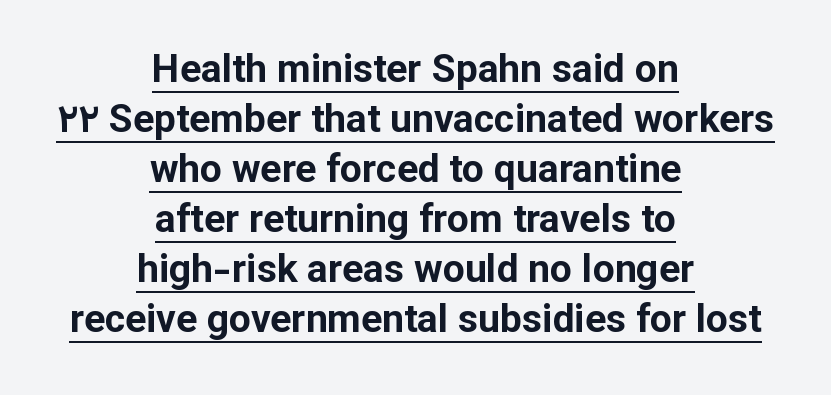
This is heavy type, rendered in bold. Note the varied advance widths — an 'i' is clearly narrower than an 'm'. It's the straight-up-and-down kind of type. Quick note: interline space is typical. The glyphs in this specimen are sans serif.
